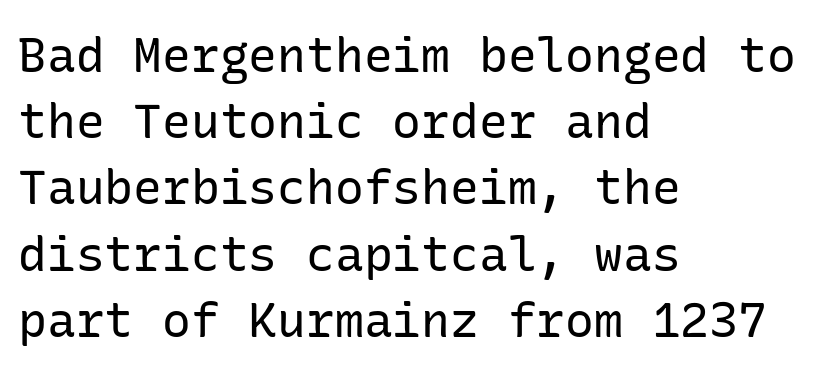
{"serif": "no", "italic": "no", "bold": "no", "weight": "regular", "width": "normal", "stroke_contrast": "low", "x_height": "medium", "underline": "no", "align": "left", "line_spacing": "normal", "line_spacing_ratio": 1.38, "letter_spacing": "normal", "letter_spacing_em": 0.0, "glyph_px": 48}
